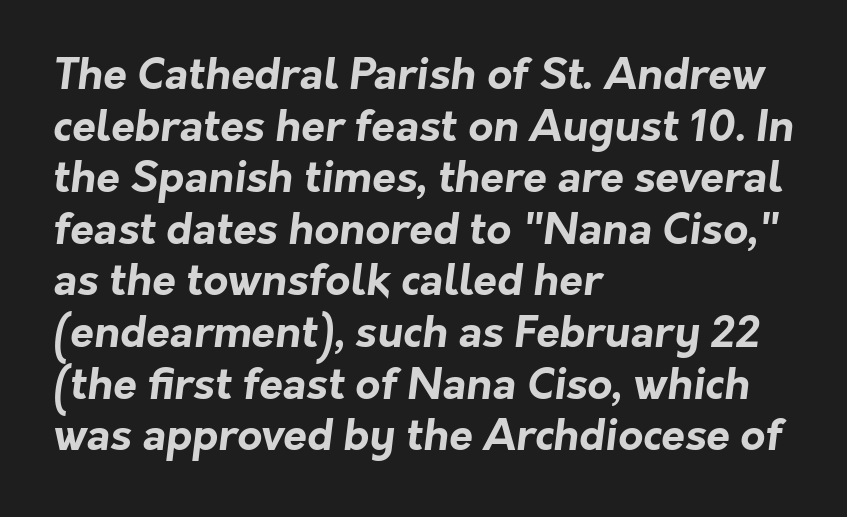
Q: Is the text bold? A: Yes.
Q: Is the typeface a serif or a sans-serif typeface? A: Sans-serif.
Q: Is the text underlined? A: No.
Q: How is the paragraph aligned? A: Left-aligned.
Q: Is the spacing between letters normal or unusually wide? A: Normal.
Q: Width (condensed, normal, or wide)? A: Normal.
Q: Stroke contrast? A: Low.
Q: x-height? A: Medium.
Q: Monospaced? A: No.
